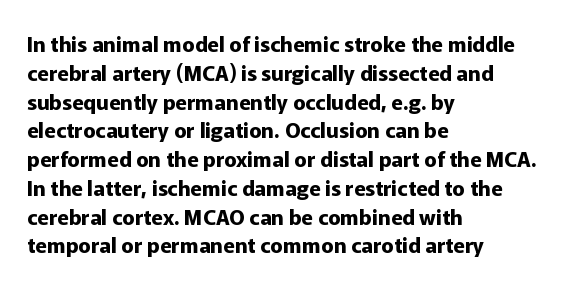
Q: Is the text bold? A: Yes.
Q: Is the text italic (slanted)? A: No, it is upright.
Q: Is the text underlined? A: No.
Q: How is the paragraph aligned? A: Left-aligned.
Q: Is the spacing between letters normal or unusually wide? A: Normal.
Q: Is the spacing between lines tight, normal or loose? A: Normal.
